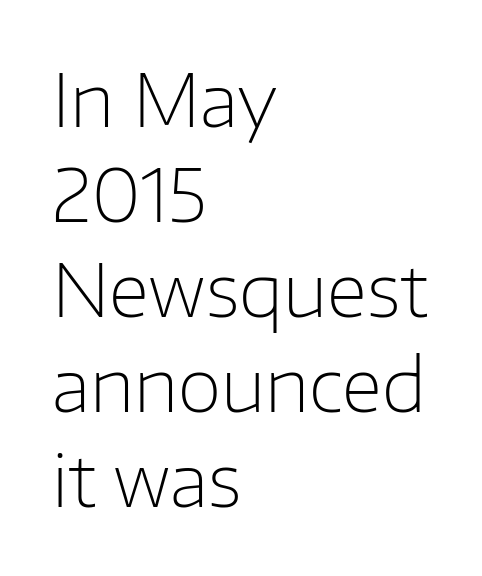
The image shows 72 px light sans-serif type, upright; set left-aligned, normal line spacing (1.32x), normal letter spacing, not underlined; low stroke contrast and a medium x-height.
